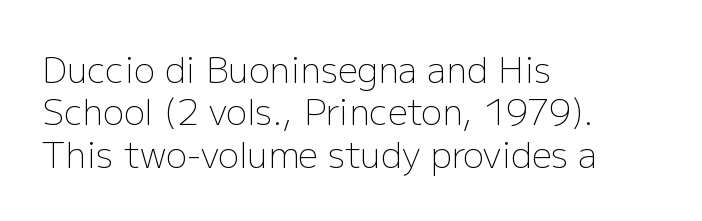
Each letter keeps its own natural width here, so spacing adapts to shape. Horizontal alignment here is leftward, the default for most running prose. The passage shown is typeset with a sans-serif family. No letter is thick-stroked: the sample isn't bold. The specimen reads as upright at a glance. Descenders hang freely into open space.
